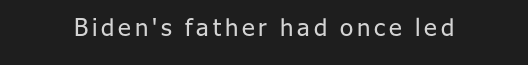
The image shows 24 px text type, upright; set not underlined.
